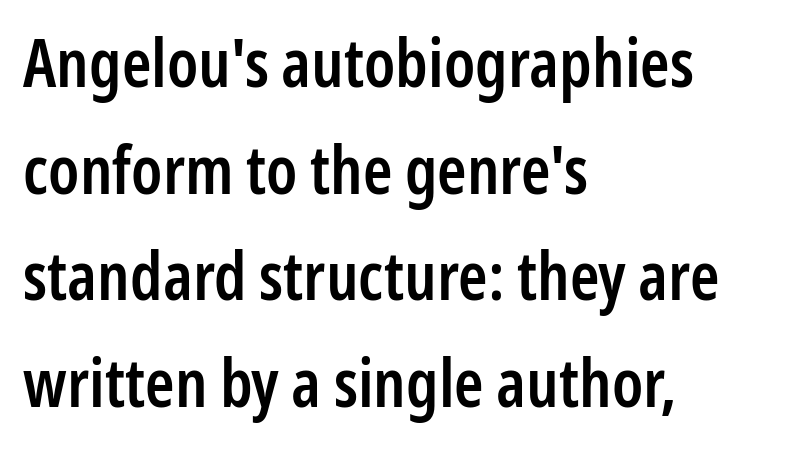
{"serif": "no", "italic": "no", "bold": "semi", "weight": "semibold", "width": "condensed", "stroke_contrast": "low", "x_height": "medium", "monospaced": "no", "underline": "no", "align": "left", "line_spacing": "normal", "line_spacing_ratio": 1.59, "letter_spacing": "normal", "letter_spacing_em": 0.0, "glyph_px": 67}
